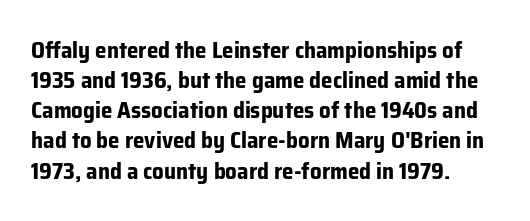
Q: Is the text bold? A: Yes.
Q: Is the text italic (slanted)? A: No, it is upright.
Q: Is the text underlined? A: No.
Q: How is the paragraph aligned? A: Left-aligned.
Q: Is the spacing between letters normal or unusually wide? A: Normal.
Q: Is the spacing between lines tight, normal or loose? A: Normal.
